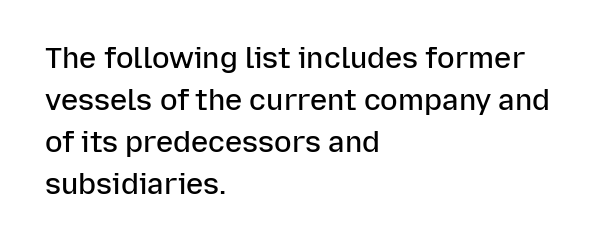
The image shows 29 px semibold sans-serif type, upright; set left-aligned, normal line spacing (1.45x), normal letter spacing, not underlined; low stroke contrast and a medium x-height.
